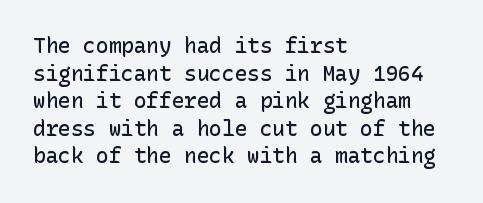
This sample uses plain, unmodified letter spacing. The foot of each line stays bare and open. The leading is moderate, giving the passage an even texture. A somewhat darkened texture: the type is semibold rather than bold.
